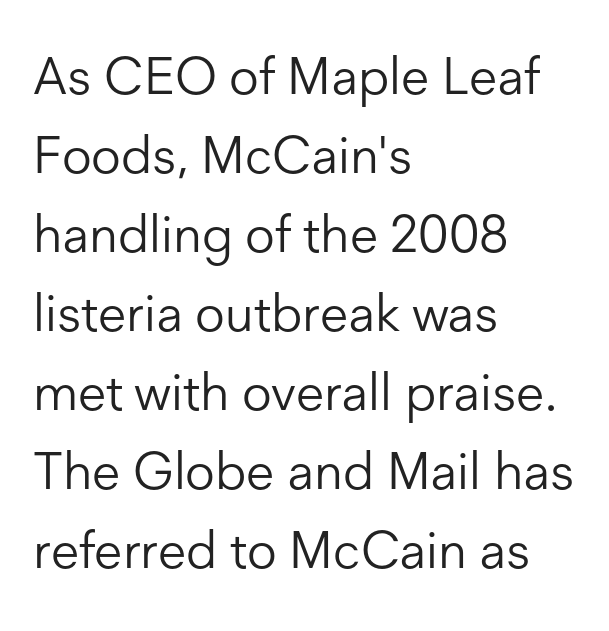
The image shows 52 px light sans-serif type, upright; set left-aligned, normal line spacing (1.52x), normal letter spacing, not underlined; low stroke contrast and a medium x-height.
